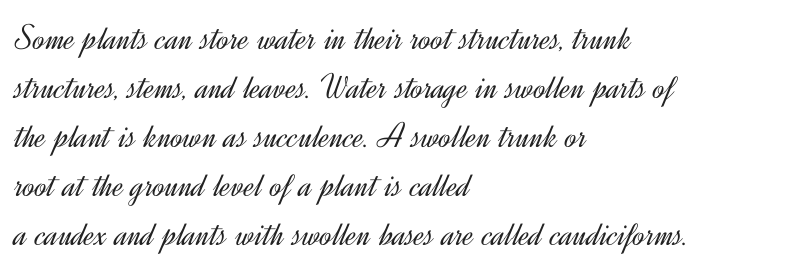
The image shows 36 px light sans-serif type; set left-aligned, normal line spacing (1.36x), normal letter spacing, not underlined; a small x-height.
